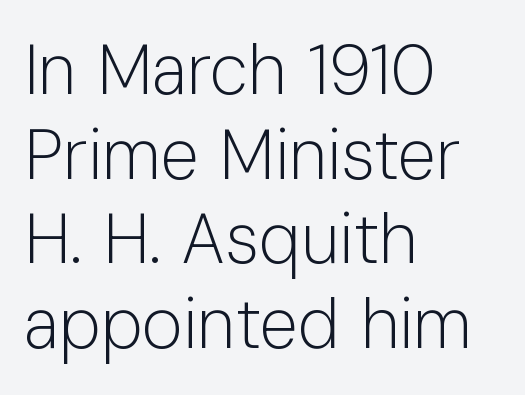
The image shows 70 px light sans-serif type, upright; set left-aligned, line spacing 1.21x, normal letter spacing, not underlined; low stroke contrast and a medium x-height.
